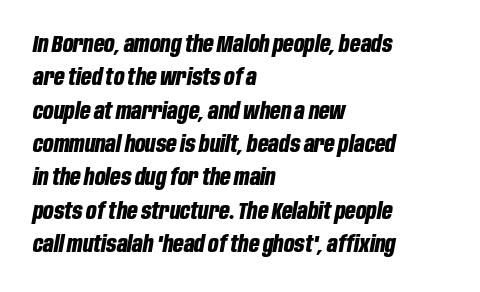
The image shows 23 px bold type, italic (leaning right); set left-aligned, normal line spacing (1.45x), normal letter spacing, not underlined.
